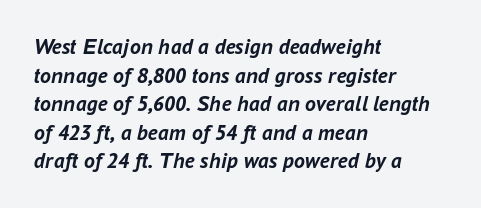
{"italic": "yes", "lean": "right", "slant_degrees": 16, "bold": "yes", "underline": "no", "align": "left", "line_spacing": "normal", "line_spacing_ratio": 1.3, "letter_spacing": "normal", "letter_spacing_em": 0.0, "glyph_px": 22}
